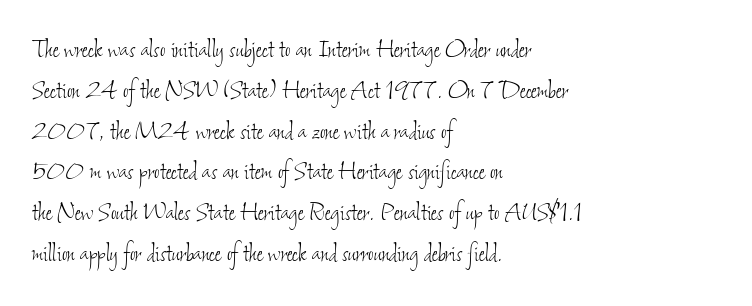
The image shows 30 px thin, condensed type; set left-aligned, normal line spacing (1.36x), normal letter spacing, not underlined; low stroke contrast and a small x-height.
